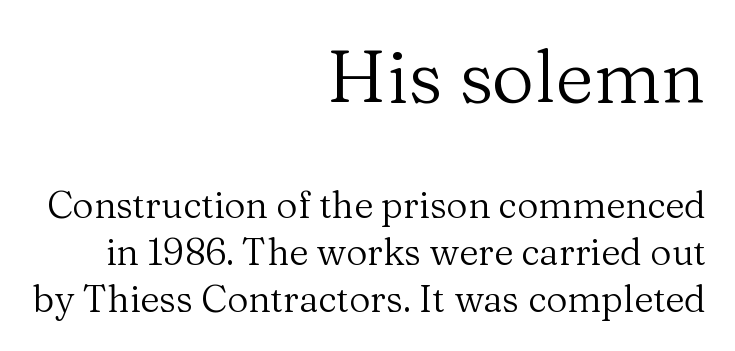
The image shows 74 px regular-weight serif type, upright; set right-aligned, normal line spacing (1.26x), normal letter spacing, not underlined; the first (top) block is 2.0x larger; medium stroke contrast and a medium x-height.
